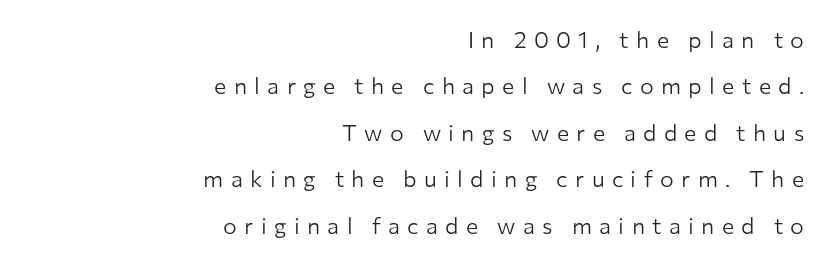
{"italic": "no", "bold": "no", "underline": "no", "align": "right", "line_spacing": "loose", "line_spacing_ratio": 2.02, "letter_spacing": "wide", "letter_spacing_em": 0.32, "glyph_px": 23}
